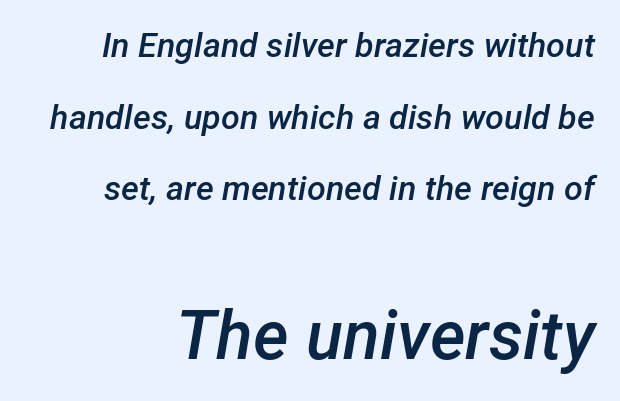
What stands out about the letter spacing? Nothing — it is the standard amount. Weight: semibold (demi). Yep, that's italic — everything's leaning. The space beneath each line is pristine and unruled. The face used here is proportionally spaced, like ordinary book or web type.
